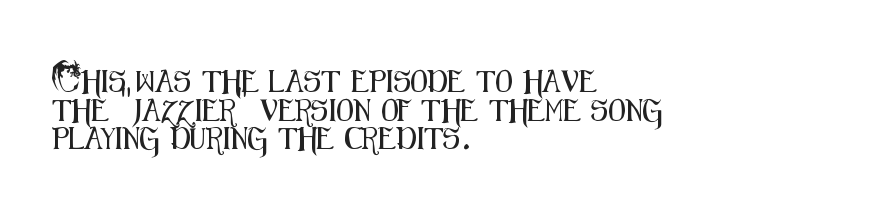
The image shows 22 px text type, upright; set left-aligned, normal line spacing (1.3x), normal letter spacing, not underlined.
